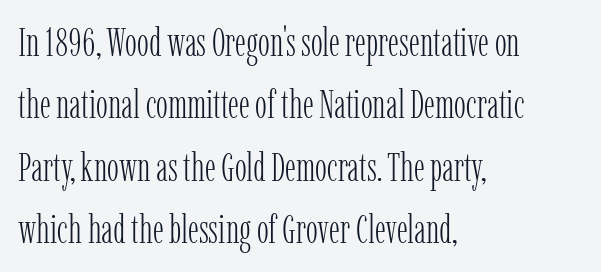
The image shows 40 px light, condensed serif type, upright; set left-aligned, normal line spacing (1.56x), normal letter spacing, not underlined; low stroke contrast and a medium x-height.
